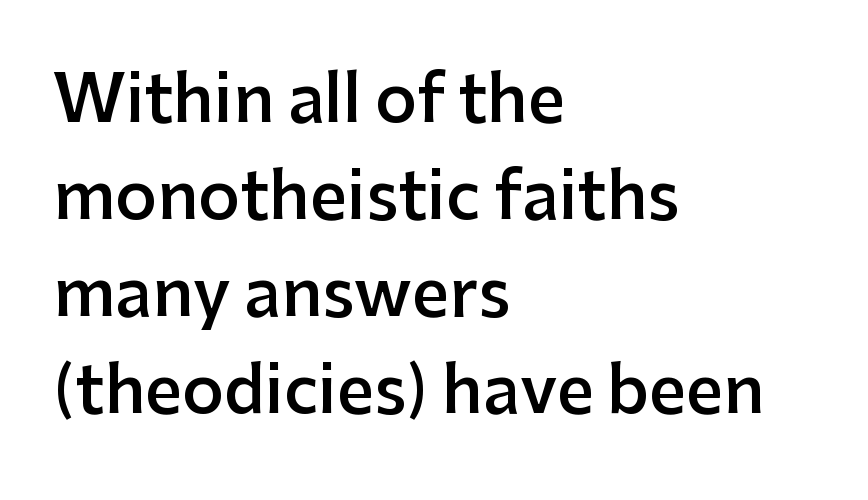
{"serif": "no", "italic": "no", "bold": "semi", "weight": "semibold", "width": "normal", "stroke_contrast": "low", "x_height": "medium", "monospaced": "no", "underline": "no", "align": "left", "line_spacing": "normal", "line_spacing_ratio": 1.49, "letter_spacing": "normal", "letter_spacing_em": 0.0, "glyph_px": 65}
